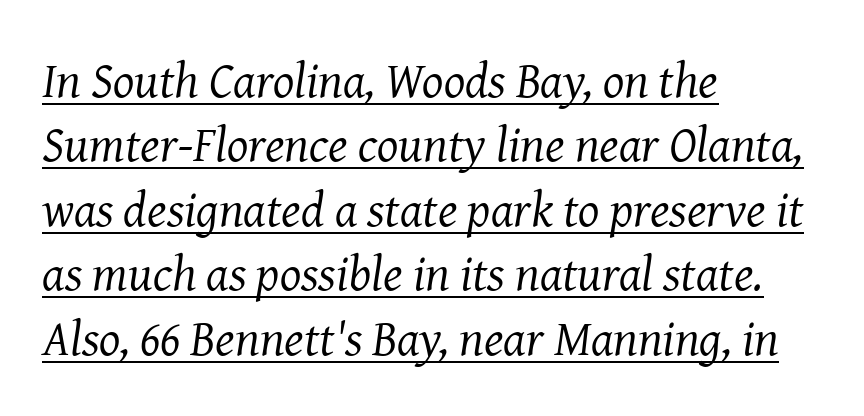
{"serif": "yes", "italic": "yes", "lean": "right", "slant_degrees": 8, "bold": "no", "weight": "regular", "width": "normal", "stroke_contrast": "medium", "x_height": "medium", "monospaced": "no", "underline": "yes", "align": "left", "line_spacing": "normal", "line_spacing_ratio": 1.29, "letter_spacing": "normal", "letter_spacing_em": 0.0, "glyph_px": 50}
